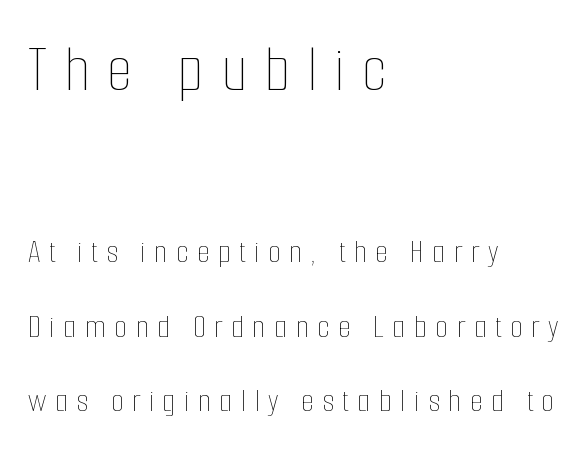
{"italic": "no", "bold": "no", "weight": "thin", "width": "condensed", "stroke_contrast": "low", "x_height": "medium", "monospaced": "no", "underline": "no", "align": "left", "line_spacing": "loose", "line_spacing_ratio": 2.19, "letter_spacing": "wide", "letter_spacing_em": 0.24, "larger_block": "first", "size_ratio": 2.0, "glyph_px": 68}
